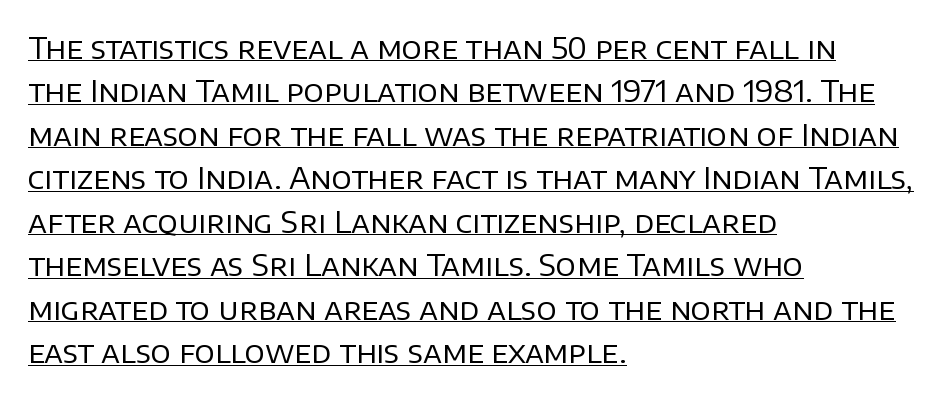
The rendering uses the underline text-decoration. A typesetter would label this face a sans. Vertically, the passage feels balanced, rows spaced as you'd expect. A classic flush-left, rag-right setting is used for this passage. These glyphs show unthickened strokes, regular width or finer. The font's upright variant was chosen for this text.
